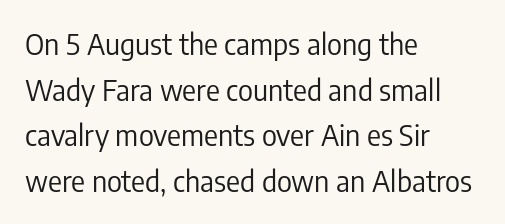
Q: Is the text bold? A: No.
Q: Is the text italic (slanted)? A: No, it is upright.
Q: Is the typeface a serif or a sans-serif typeface? A: Sans-serif.
Q: Is the text underlined? A: No.
Q: How is the paragraph aligned? A: Left-aligned.
Q: Is the spacing between letters normal or unusually wide? A: Normal.
Q: Is the spacing between lines tight, normal or loose? A: Normal.
Q: Width (condensed, normal, or wide)? A: Condensed.
Q: Stroke contrast? A: Low.
Q: x-height? A: Medium.
Q: Monospaced? A: No.
